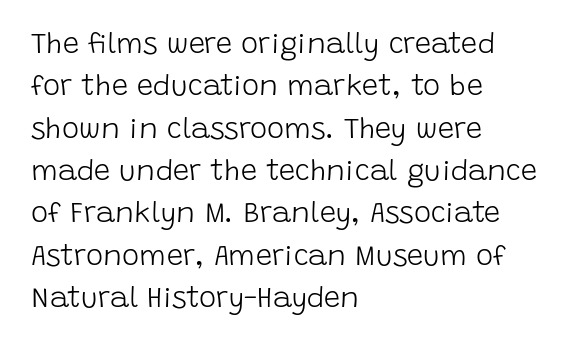
No chunkiness to these letters — they're not bold. Is this a fixed-width face? No — the glyphs have proportional, varying widths. The glyphs in this specimen are sans serif. The strip under each line holds only bare page. The passage shown stacks its lines at a standard gap. A student would call this left alignment; a typographer would say flush left, rag right.
